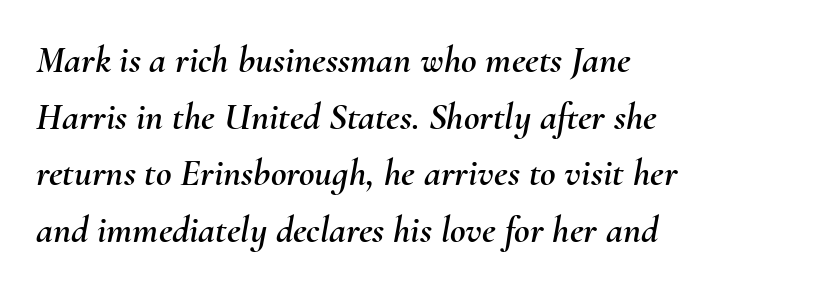
Q: Is the text italic (slanted)? A: Yes, it leans right by about 10 degrees.
Q: Is the text underlined? A: No.
Q: How is the paragraph aligned? A: Left-aligned.
Q: Is the spacing between letters normal or unusually wide? A: Normal.
Q: Is the spacing between lines tight, normal or loose? A: Normal.
Q: Width (condensed, normal, or wide)? A: Normal.
Q: Stroke contrast? A: Medium.
Q: x-height? A: Small.
Q: Monospaced? A: No.
